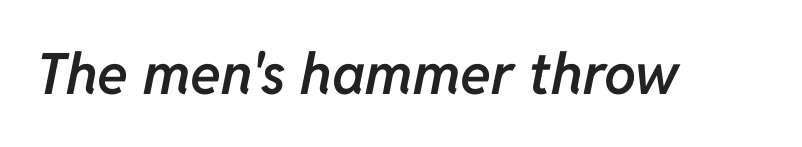
{"italic": "yes", "lean": "right", "slant_degrees": 11, "bold": "semi", "weight": "semibold", "width": "normal", "stroke_contrast": "low", "x_height": "medium", "monospaced": "no", "underline": "no", "letter_spacing": "normal", "letter_spacing_em": 0.0, "glyph_px": 57}
